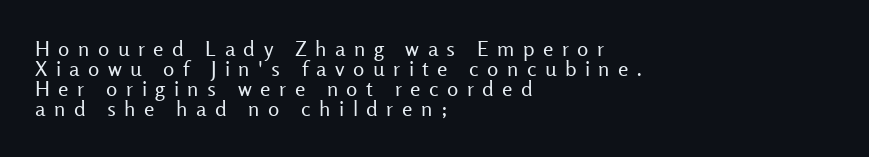
The image shows 21 px text type, upright; set left-aligned, tight line spacing (0.96x), unusually wide letter spacing (+0.4 em), not underlined.
